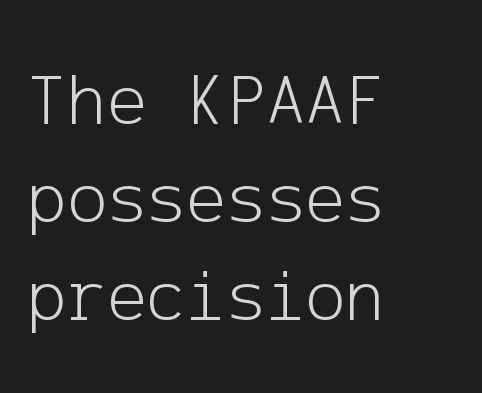
Which margin do the lines hug? The left one — the right edge is uneven. Does the leading feel generous? No, just average. Nope, not italic — everything's standing straight. The text was rendered using a sans face with plain stroke endings. The rendering keeps characters at their native spacing. The face looks like a standard text weight, possibly lighter.
